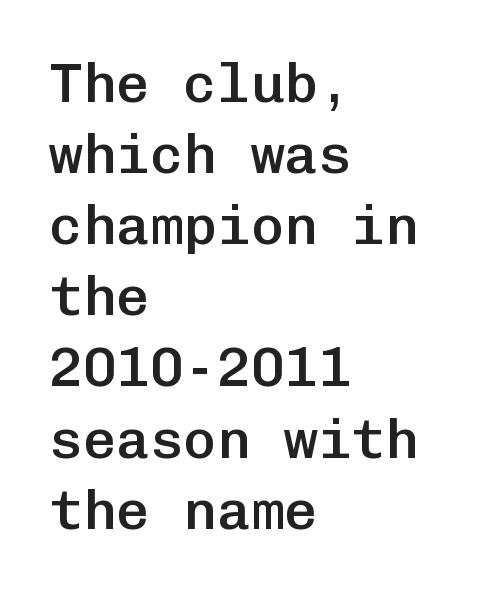
Q: Is the text bold? A: Semi-bold.
Q: Is the text italic (slanted)? A: No, it is upright.
Q: Is the typeface a serif or a sans-serif typeface? A: Sans-serif.
Q: Is the text underlined? A: No.
Q: How is the paragraph aligned? A: Left-aligned.
Q: Is the spacing between letters normal or unusually wide? A: Normal.
Q: Is the spacing between lines tight, normal or loose? A: Normal.
Q: Width (condensed, normal, or wide)? A: Normal.
Q: Stroke contrast? A: Low.
Q: x-height? A: Medium.
Q: Monospaced? A: Yes.
